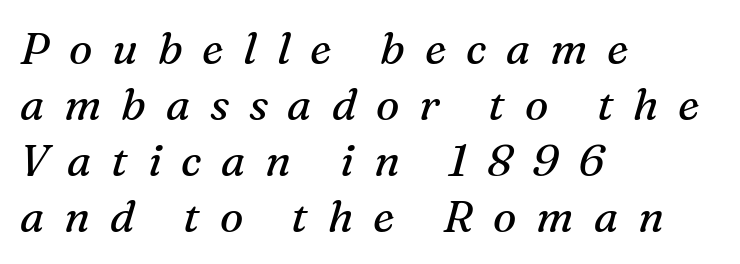
These lines are set flush left with a ragged right edge. Glyph-to-glyph distance is far greater than everyday printed text. Check under the words: just untouched page. Spacing verdict: proportional, widths tailored to each character. Typographically, this falls in the serif category. If you measured baseline to baseline, you'd find a middling distance.
